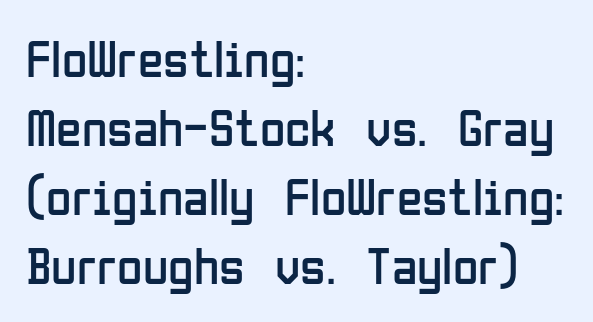
A roman cut, with each character standing at attention. Summary of vertical rhythm: regular, with standard interline spacing. The area under the type is left untouched. Stroke thickness stays within the range of a standard reading face or lighter.
